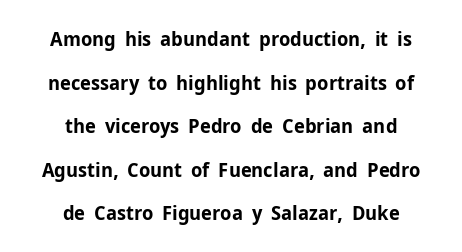
Is the letter spacing exaggerated? No — it looks like the ordinary default. Does the leading feel generous? Absolutely, it's lavish. The typesetting leans heavy: a genuine bold. Characters remain perfectly vertical along every line. The words here are not underlined.
